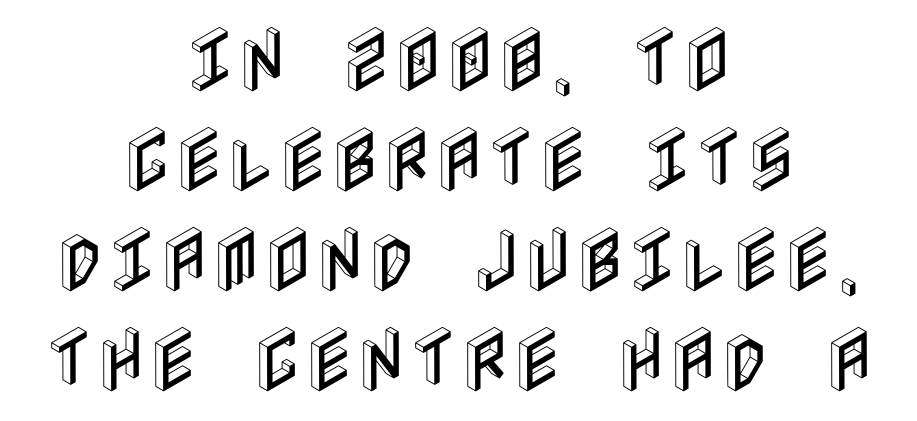
Q: Is the text italic (slanted)? A: No, it is upright.
Q: Is the text underlined? A: No.
Q: How is the paragraph aligned? A: Centered.
Q: Is the spacing between letters normal or unusually wide? A: Normal.
Q: Is the spacing between lines tight, normal or loose? A: Normal.
Q: Width (condensed, normal, or wide)? A: Condensed.
Q: x-height? A: Large.
